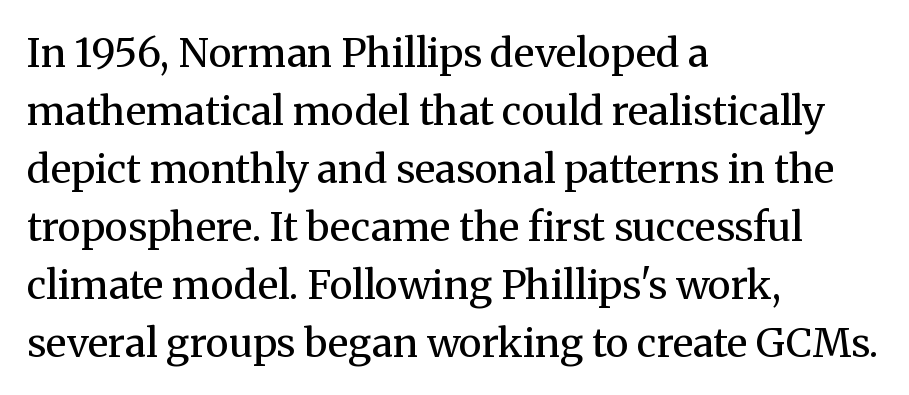
{"serif": "yes", "italic": "no", "bold": "no", "weight": "regular", "width": "normal", "stroke_contrast": "medium", "x_height": "medium", "monospaced": "no", "underline": "no", "align": "left", "line_spacing": "normal", "line_spacing_ratio": 1.45, "letter_spacing": "normal", "letter_spacing_em": 0.0, "glyph_px": 40}
